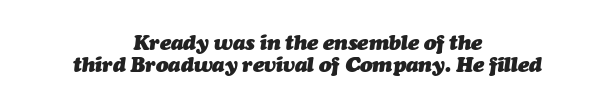
Honestly, there is no underline to notice here at all. Notice how the stems are inclined rather than vertical — that's the hallmark of italics. Compared with typical body copy, the letter spacing here is the same. In terms of weight, the rendering is a true, heavy bold. The rendering positions every line midway between the sides. A typesetter would call this leading minimal, almost set solid.
